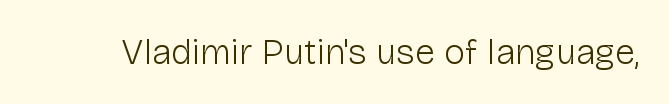
The image shows 36 px light sans-serif type, upright; set normal letter spacing, not underlined; low stroke contrast and a medium x-height.
